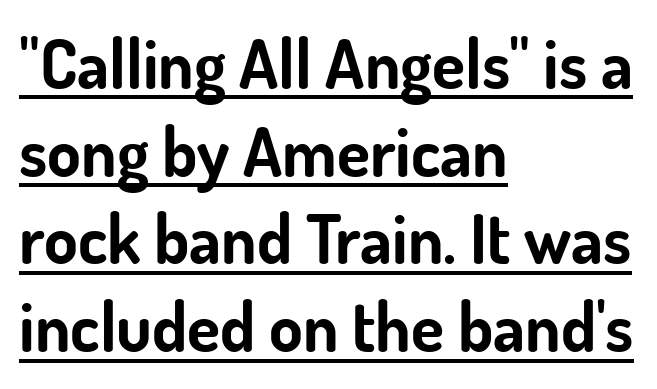
Q: Is the text bold? A: Yes.
Q: Is the text italic (slanted)? A: No, it is upright.
Q: Is the typeface a serif or a sans-serif typeface? A: Sans-serif.
Q: Is the text underlined? A: Yes.
Q: How is the paragraph aligned? A: Left-aligned.
Q: Is the spacing between letters normal or unusually wide? A: Normal.
Q: Is the spacing between lines tight, normal or loose? A: Normal.
Q: Width (condensed, normal, or wide)? A: Normal.
Q: Stroke contrast? A: Low.
Q: x-height? A: Small.
Q: Monospaced? A: No.
